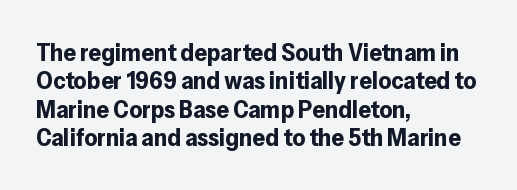
The image shows 25 px bold type, upright; set left-aligned, tight line spacing (1.14x), normal letter spacing, not underlined.
